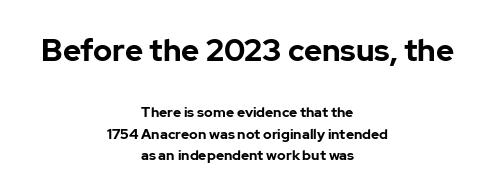
Q: Is the text bold? A: Yes.
Q: Is the text italic (slanted)? A: No, it is upright.
Q: Is the typeface a serif or a sans-serif typeface? A: Sans-serif.
Q: Is the text underlined? A: No.
Q: How is the paragraph aligned? A: Centered.
Q: Is the spacing between letters normal or unusually wide? A: Normal.
Q: Is the spacing between lines tight, normal or loose? A: Normal.
Q: Which block of text is set in a larger size, the first (top) or the second (bottom)? A: The first (top) one.
Q: Width (condensed, normal, or wide)? A: Normal.
Q: Stroke contrast? A: Low.
Q: x-height? A: Medium.
Q: Monospaced? A: No.
